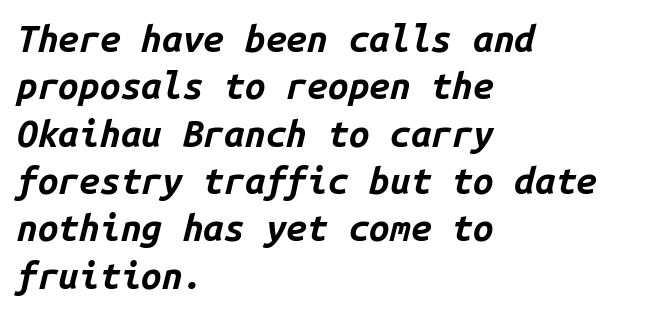
Q: Is the text bold? A: Yes.
Q: Is the text italic (slanted)? A: Yes, it leans right by about 14 degrees.
Q: Is the text underlined? A: No.
Q: How is the paragraph aligned? A: Left-aligned.
Q: Is the spacing between letters normal or unusually wide? A: Normal.
Q: Is the spacing between lines tight, normal or loose? A: Normal.
Q: Width (condensed, normal, or wide)? A: Normal.
Q: Stroke contrast? A: Low.
Q: x-height? A: Medium.
Q: Monospaced? A: Yes.
